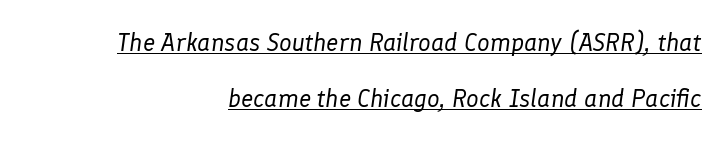
The image shows 25 px text type, italic (leaning right); set right-aligned, loose line spacing (2.25x), normal letter spacing, underlined.
